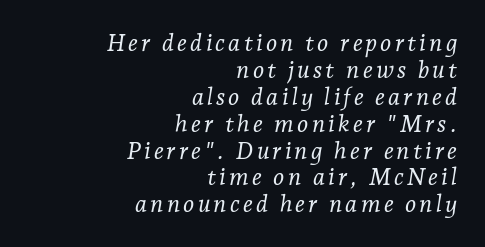
Each row of text sits above clean, open space. Successive baselines arrive quickly, one right under another. This reads as an unemphasized weight, regular at the heaviest. The setting favours the right margin, as signatures and pull-quotes sometimes do. Quick note: italic.
